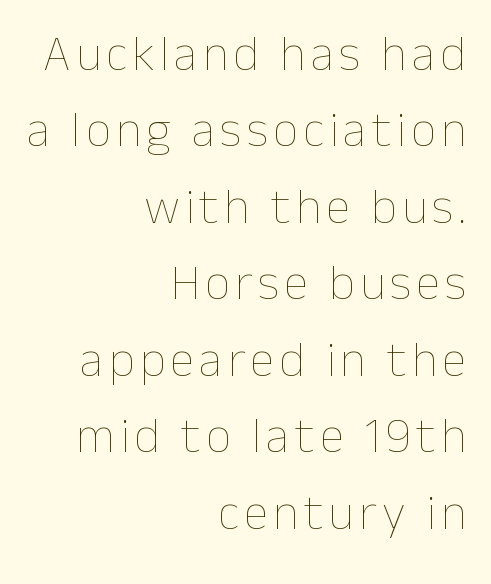
Q: Is the text bold? A: No.
Q: Is the text italic (slanted)? A: No, it is upright.
Q: Is the text underlined? A: No.
Q: How is the paragraph aligned? A: Right-aligned.
Q: Is the spacing between lines tight, normal or loose? A: Normal.
Q: Width (condensed, normal, or wide)? A: Normal.
Q: Stroke contrast? A: Low.
Q: x-height? A: Medium.
Q: Monospaced? A: No.
